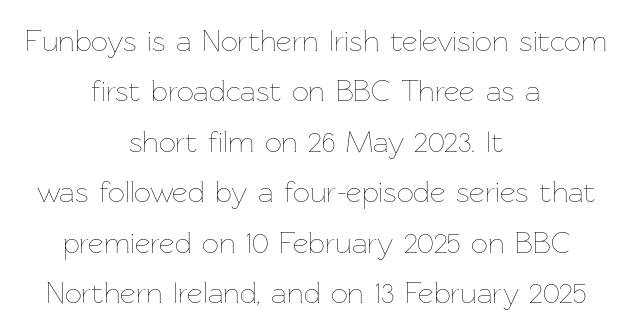
Q: Is the text bold? A: No.
Q: Is the text italic (slanted)? A: No, it is upright.
Q: Is the text underlined? A: No.
Q: How is the paragraph aligned? A: Centered.
Q: Is the spacing between letters normal or unusually wide? A: Normal.
Q: Is the spacing between lines tight, normal or loose? A: Normal.
Q: Width (condensed, normal, or wide)? A: Normal.
Q: Stroke contrast? A: Low.
Q: x-height? A: Medium.
Q: Monospaced? A: No.
